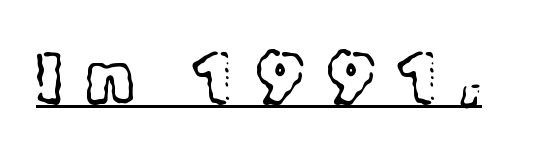
In terms of letterspacing, this is a distinctly airy, spread setting. This rendering features underlined lettering. On a weight scale, this lands at 450 or below. The type family on display is of the serif kind.
